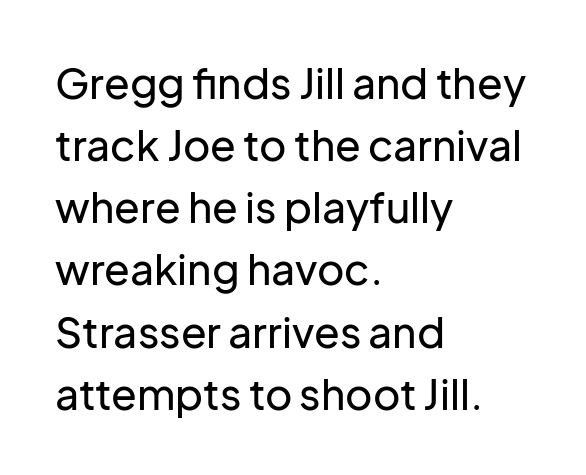
This rendering uses left alignment, leaving the right contour irregular. Does the lettering tilt? It doesn't — this is upright. The passage shown has conventional tracking throughout. Proportional: the letters do not fall into vertical columns.
